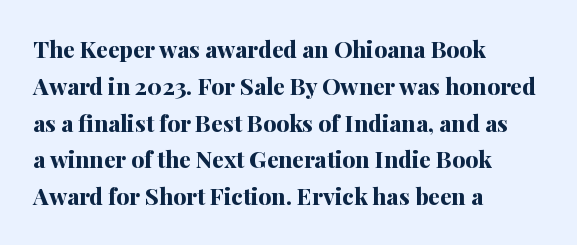
The image shows 23 px bold type, upright; set left-aligned, normal line spacing (1.6x), normal letter spacing, not underlined.
